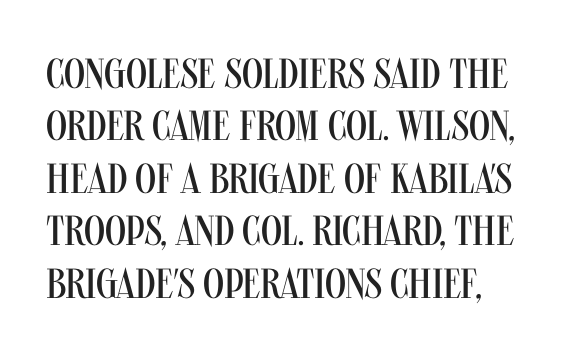
The image shows 42 px regular-weight, condensed sans-serif type, upright; set left-aligned, normal line spacing (1.25x), normal letter spacing, not underlined; medium stroke contrast and a large x-height.
